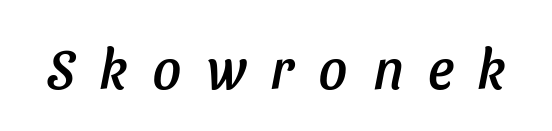
The image shows 56 px text type; set unusually wide letter spacing (+0.44 em), not underlined; low stroke contrast and a medium x-height.
